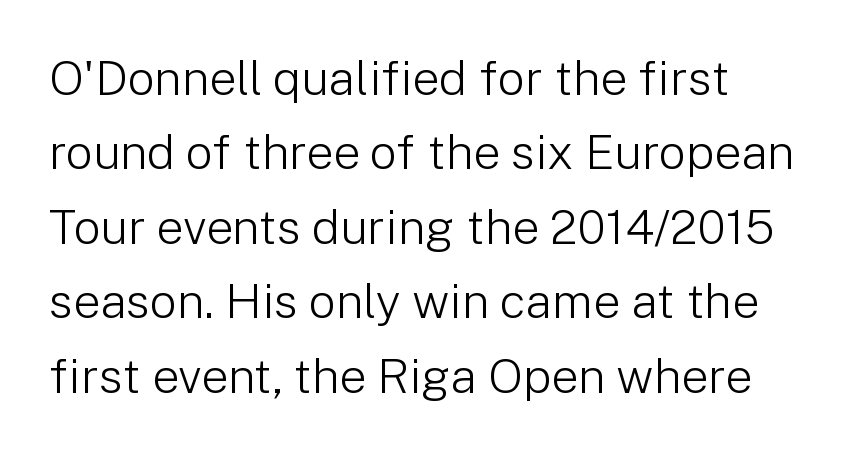
Q: Is the text bold? A: No.
Q: Is the text italic (slanted)? A: No, it is upright.
Q: Is the typeface a serif or a sans-serif typeface? A: Sans-serif.
Q: Is the text underlined? A: No.
Q: Is the spacing between letters normal or unusually wide? A: Normal.
Q: Is the spacing between lines tight, normal or loose? A: Normal.
Q: Width (condensed, normal, or wide)? A: Normal.
Q: Stroke contrast? A: Low.
Q: x-height? A: Medium.
Q: Monospaced? A: No.
